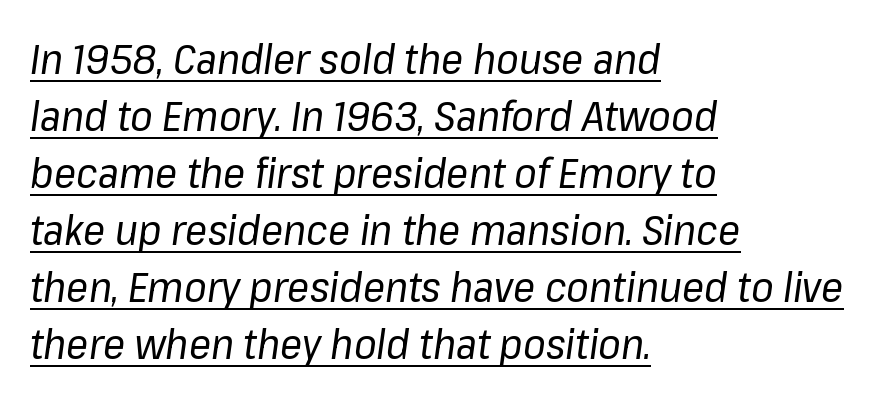
A normal amount of white space separates one row of letters from the next. The face used here is proportionally spaced, like ordinary book or web type. The lettering tilts uniformly, giving the passage an italic look. The passage is arranged the way most books set body copy — flush left. On a weight scale, this lands at 450 or below. Somebody hit Ctrl+U on this one — the words are underlined.
